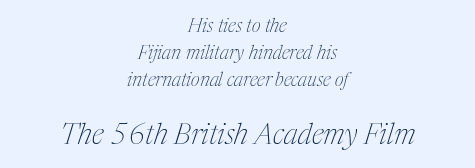
Posture: slanted. A typesetter would call this proportional, since set widths differ per character. Unlike a clean sans, this face finishes its strokes with serifs. One-word summary of the alignment: center. Descenders hang freely into open space. Glyph-to-glyph distance matches everyday printed text.
